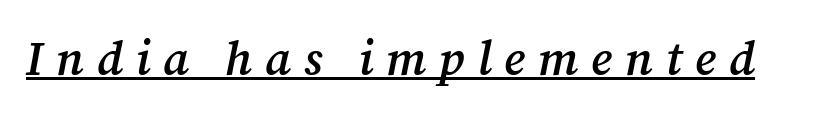
The face used here is seriffed, in the tradition of book romans. Would a proofreader flag this as italicized? Yes. Is there an underline? Yes — a line sits under the letters. Inter-character spacing is expanded well beyond the font's built-in metrics.
